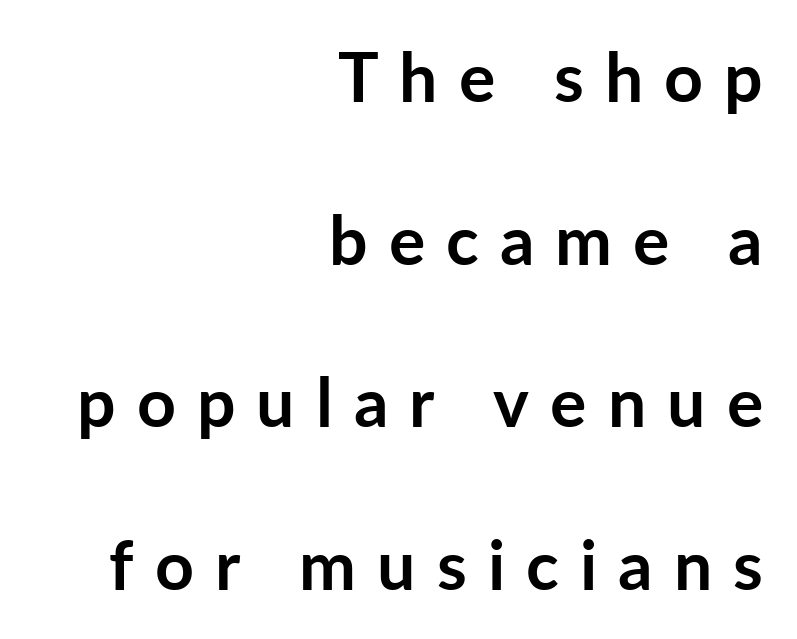
{"serif": "no", "italic": "no", "bold": "yes", "weight": "semibold", "width": "normal", "stroke_contrast": "low", "x_height": "medium", "monospaced": "no", "underline": "no", "align": "right", "line_spacing": "loose", "line_spacing_ratio": 2.39, "letter_spacing": "wide", "letter_spacing_em": 0.31, "glyph_px": 68}
